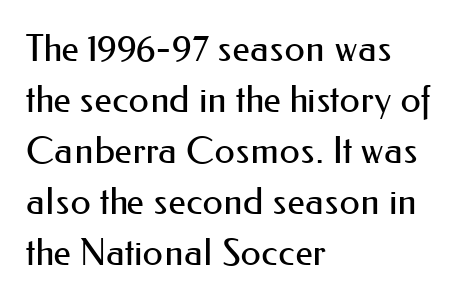
The image shows 37 px regular-weight sans-serif type, upright; set left-aligned, normal line spacing (1.38x), normal letter spacing, not underlined; medium stroke contrast and a small x-height.
